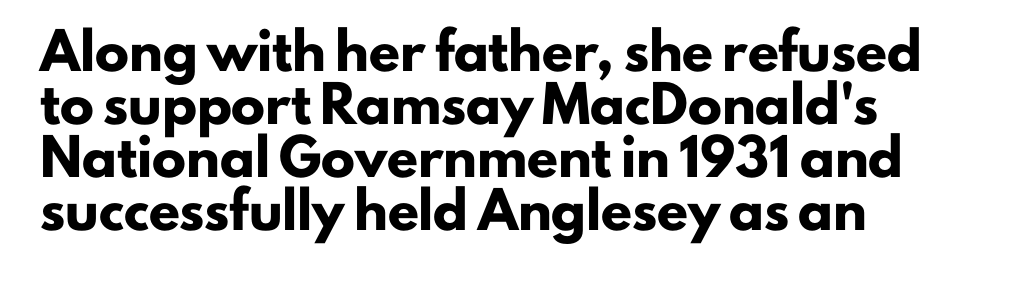
The image shows 34 px heavy sans-serif type, upright; set left-aligned, normal line spacing (1.56x), normal letter spacing, not underlined; low stroke contrast and a small x-height.
